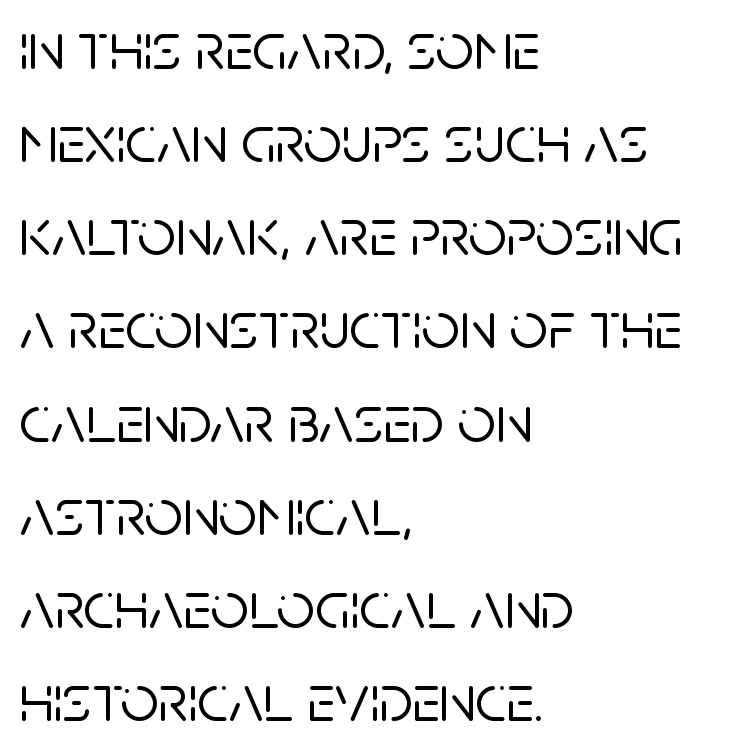
The image shows 67 px sans-serif type, upright; set left-aligned, normal line spacing (1.39x), normal letter spacing, not underlined; low stroke contrast and a large x-height.
